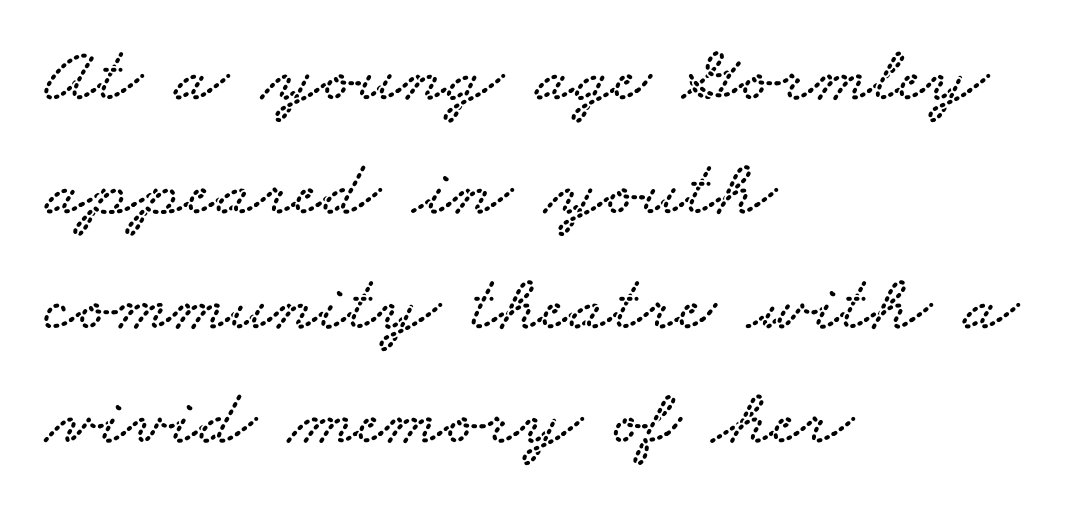
{"serif": "yes", "width": "wide", "stroke_contrast": "low", "x_height": "small", "monospaced": "no", "underline": "no", "align": "left", "line_spacing": "normal", "line_spacing_ratio": 1.43, "letter_spacing": "normal", "letter_spacing_em": 0.0, "glyph_px": 80}
